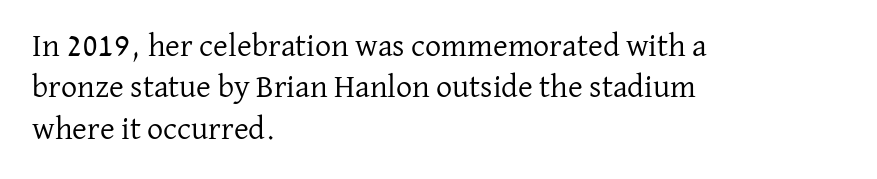
{"serif": "yes", "italic": "no", "bold": "no", "weight": "regular", "width": "normal", "stroke_contrast": "low", "x_height": "medium", "monospaced": "no", "underline": "no", "align": "left", "line_spacing": "normal", "line_spacing_ratio": 1.29, "letter_spacing": "normal", "letter_spacing_em": 0.0, "glyph_px": 32}
